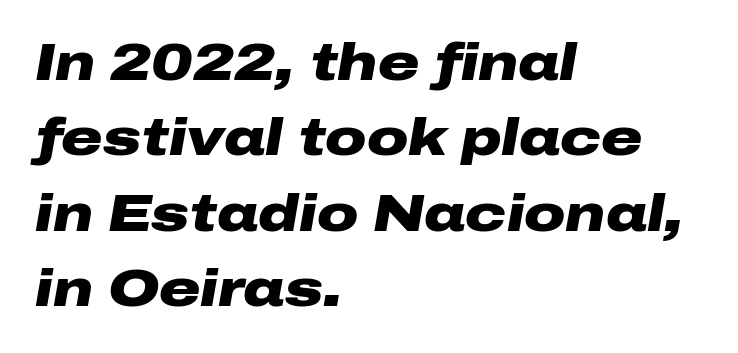
The image shows 51 px heavy, wide type, italic (leaning right); set left-aligned, normal line spacing (1.48x), normal letter spacing, not underlined; low stroke contrast and a medium x-height.
